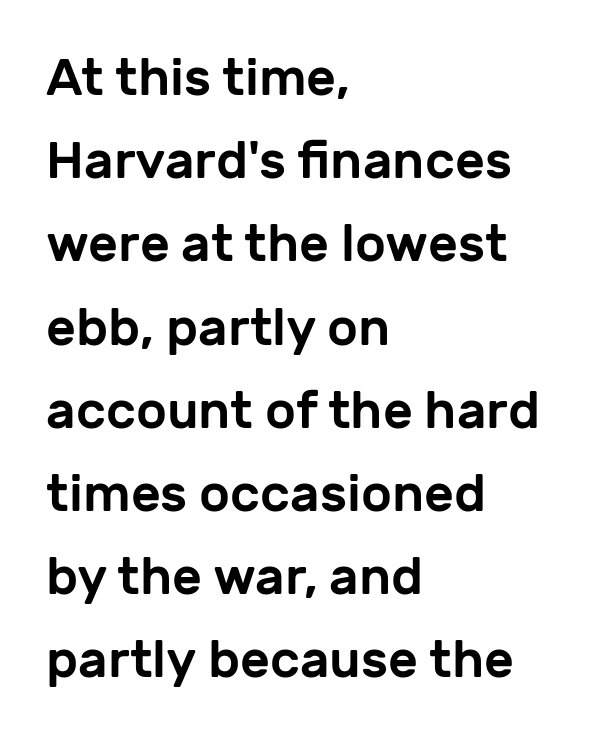
{"serif": "no", "italic": "no", "width": "normal", "stroke_contrast": "low", "x_height": "medium", "monospaced": "no", "underline": "no", "align": "left", "line_spacing": "normal", "line_spacing_ratio": 1.6, "letter_spacing": "normal", "letter_spacing_em": 0.0, "glyph_px": 52}
